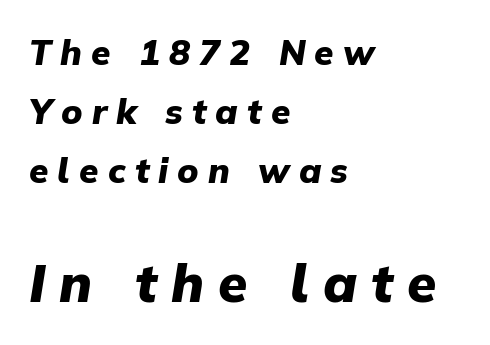
Q: Is the text bold? A: Yes.
Q: Is the text italic (slanted)? A: Yes, it leans right by about 9 degrees.
Q: Is the text underlined? A: No.
Q: How is the paragraph aligned? A: Left-aligned.
Q: Is the spacing between letters normal or unusually wide? A: Unusually wide.
Q: Is the spacing between lines tight, normal or loose? A: Normal.
Q: Which block of text is set in a larger size, the first (top) or the second (bottom)? A: The second (bottom) one.
Q: Width (condensed, normal, or wide)? A: Normal.
Q: Stroke contrast? A: Low.
Q: x-height? A: Medium.
Q: Monospaced? A: No.
